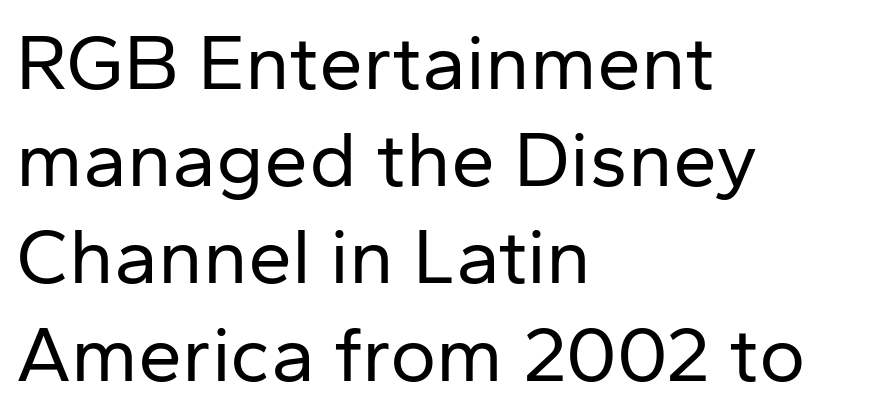
{"serif": "no", "italic": "no", "bold": "no", "weight": "regular", "width": "normal", "stroke_contrast": "low", "x_height": "medium", "monospaced": "no", "underline": "no", "align": "left", "line_spacing_ratio": 1.23, "letter_spacing": "normal", "letter_spacing_em": 0.0, "glyph_px": 79}
